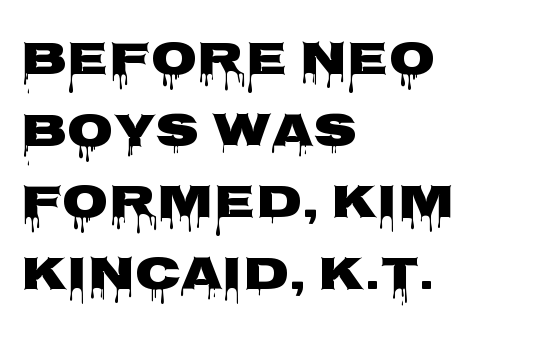
The image shows 48 px wide sans-serif type, upright; set left-aligned, normal line spacing (1.49x), normal letter spacing, not underlined; low stroke contrast and a large x-height.
